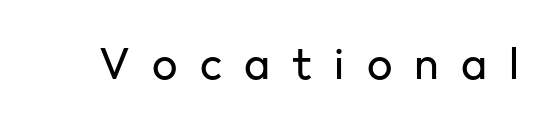
Q: Is the text bold? A: No.
Q: Is the text italic (slanted)? A: No, it is upright.
Q: Is the typeface a serif or a sans-serif typeface? A: Sans-serif.
Q: Is the text underlined? A: No.
Q: Is the spacing between letters normal or unusually wide? A: Unusually wide.
Q: Width (condensed, normal, or wide)? A: Normal.
Q: Stroke contrast? A: Low.
Q: x-height? A: Medium.
Q: Monospaced? A: No.
